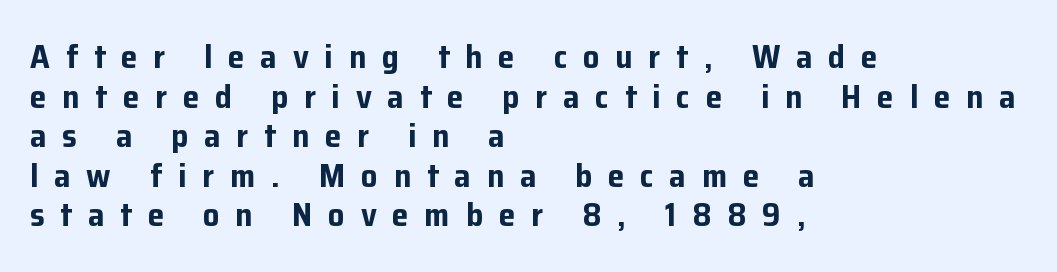
The image shows 33 px bold sans-serif type, upright; set left-aligned, line spacing 1.2x, unusually wide letter spacing (+0.48 em), not underlined; low stroke contrast and a medium x-height.
